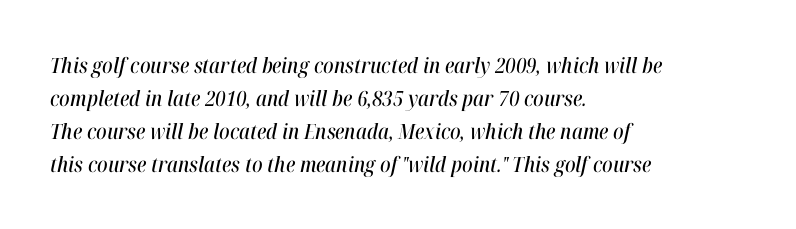
{"italic": "yes", "lean": "right", "slant_degrees": 12, "underline": "no", "align": "left", "line_spacing": "normal", "line_spacing_ratio": 1.57, "letter_spacing": "normal", "letter_spacing_em": 0.0, "glyph_px": 21}
